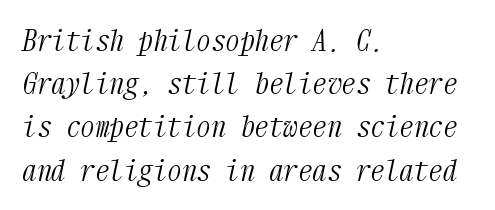
Type style note: has serifs. This is oblique type, the kind used for emphasis or titles. A quiet, ordinary-to-light weight characterises the typeface. Nobody touched the tracking dial on this one.
